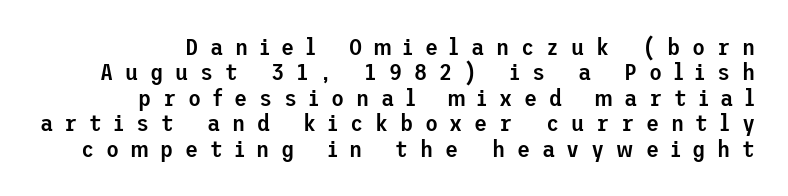
{"italic": "no", "bold": "semi", "underline": "no", "line_spacing": "tight", "line_spacing_ratio": 1.06, "letter_spacing": "wide", "letter_spacing_em": 0.49, "glyph_px": 24}
